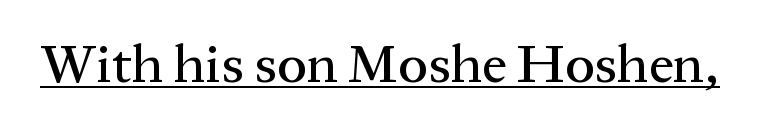
To sum up the face: it has serifs. When letters stand straight like this, we call the style roman or upright. Looks like someone drew a line under every word here. Here the designer chose a conventional face with non-uniform glyph widths. How are the letters spaced? Ordinarily, with no added tracking.
